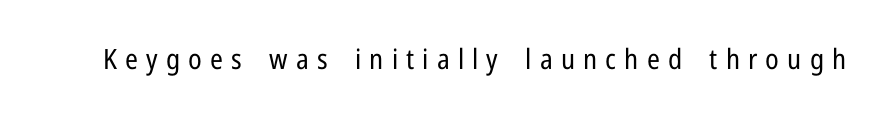
Q: Is the text bold? A: No.
Q: Is the text italic (slanted)? A: No, it is upright.
Q: Is the typeface a serif or a sans-serif typeface? A: Sans-serif.
Q: Is the text underlined? A: No.
Q: Is the spacing between letters normal or unusually wide? A: Unusually wide.
Q: Width (condensed, normal, or wide)? A: Condensed.
Q: Stroke contrast? A: Low.
Q: x-height? A: Medium.
Q: Monospaced? A: No.
